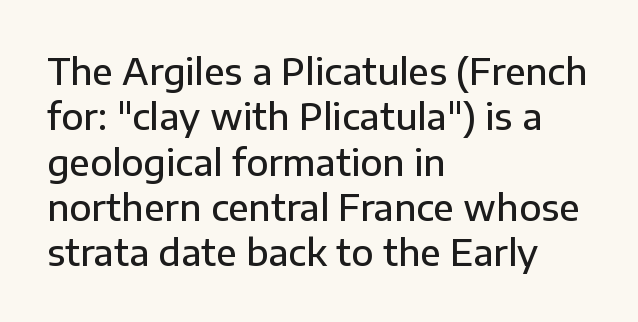
The image shows 36 px semibold sans-serif type, upright; set left-aligned, normal line spacing (1.26x), normal letter spacing, not underlined; low stroke contrast and a medium x-height.
